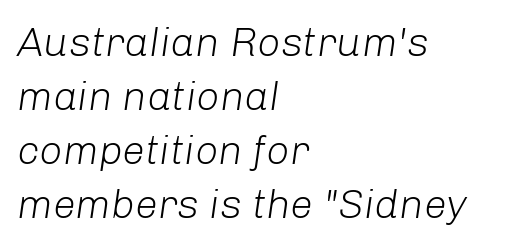
This sample is left-justified, so line endings fall wherever the words run out. Glance below the letters and you will spot only blank space. This rendering leaves character spacing at its baseline value. Yep, that's italic — everything's leaning. How would I describe the line gaps? Plain and ordinary.
